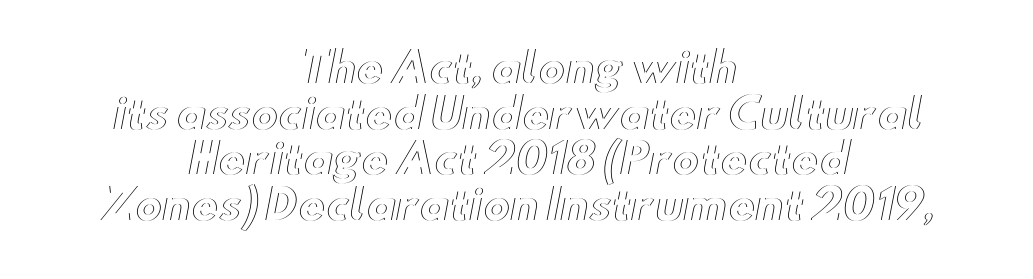
The image shows 41 px wide type; set centered, tight line spacing (1.11x), normal letter spacing, not underlined; a small x-height.
